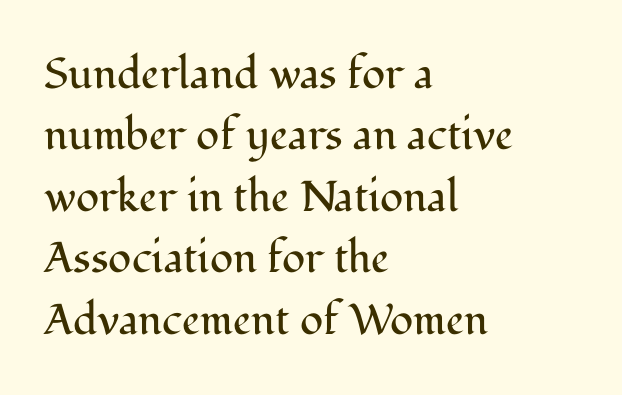
{"serif": "yes", "italic": "no", "bold": "no", "weight": "regular", "width": "normal", "stroke_contrast": "medium", "x_height": "medium", "monospaced": "no", "underline": "no", "align": "left", "line_spacing": "normal", "line_spacing_ratio": 1.43, "letter_spacing": "normal", "letter_spacing_em": 0.0, "glyph_px": 43}
